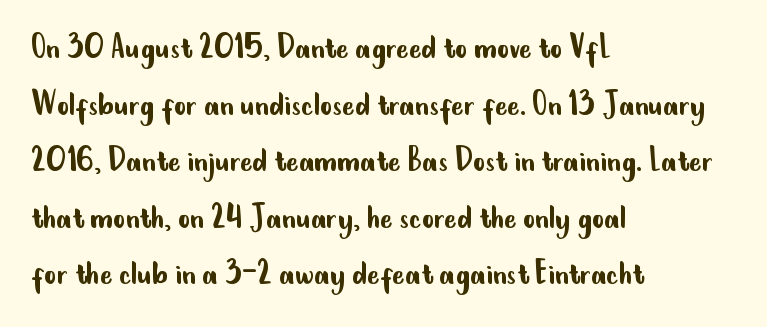
If you measured baseline to baseline, you'd find a middling distance. Stem width sits at or under what a default text font uses. The typesetter chose a ragged-right arrangement here. This sample uses an upright cut, with every glyph sitting square on the baseline. The letters advance in unequal steps, a hallmark of proportional type.
